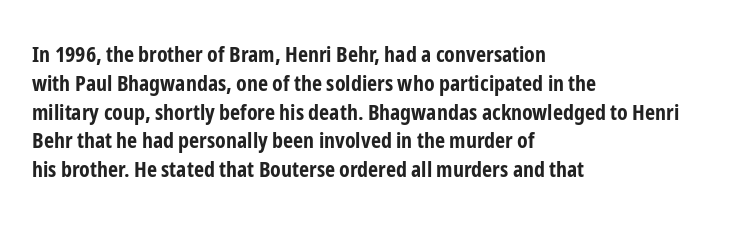
Q: Is the text bold? A: Yes.
Q: Is the text italic (slanted)? A: No, it is upright.
Q: Is the text underlined? A: No.
Q: How is the paragraph aligned? A: Left-aligned.
Q: Is the spacing between letters normal or unusually wide? A: Normal.
Q: Is the spacing between lines tight, normal or loose? A: Normal.
